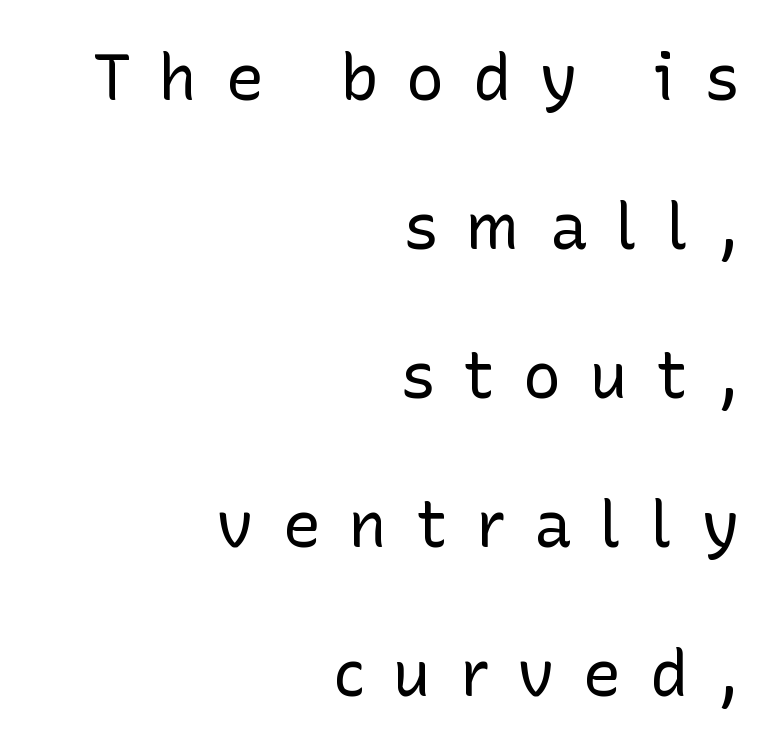
Q: Is the text bold? A: No.
Q: Is the text italic (slanted)? A: No, it is upright.
Q: Is the typeface a serif or a sans-serif typeface? A: Sans-serif.
Q: Is the text underlined? A: No.
Q: How is the paragraph aligned? A: Right-aligned.
Q: Is the spacing between letters normal or unusually wide? A: Unusually wide.
Q: Is the spacing between lines tight, normal or loose? A: Loose.
Q: Width (condensed, normal, or wide)? A: Normal.
Q: Stroke contrast? A: Low.
Q: x-height? A: Medium.
Q: Monospaced? A: No.
